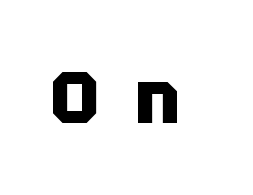
The letters stand straight up with perfectly vertical stems. The letters are bold, with thick, heavy strokes. The text was rendered using a sans face with plain stroke endings. Looks like regular typesetting: each glyph gets only the width it needs. Descenders are the only things crossing below the line. The gaps between neighbouring characters are conspicuously large.
